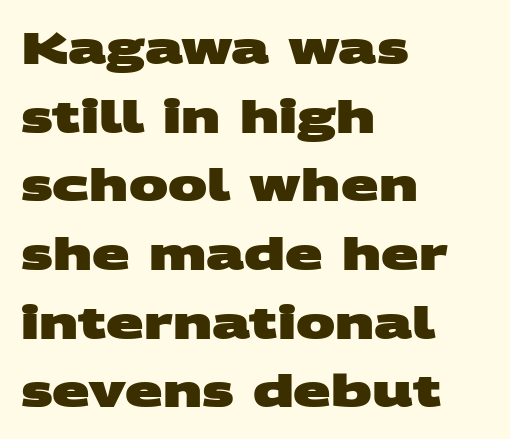
The image shows 44 px heavy, wide sans-serif type; set left-aligned, normal line spacing (1.56x), normal letter spacing, not underlined; medium stroke contrast and a large x-height.
